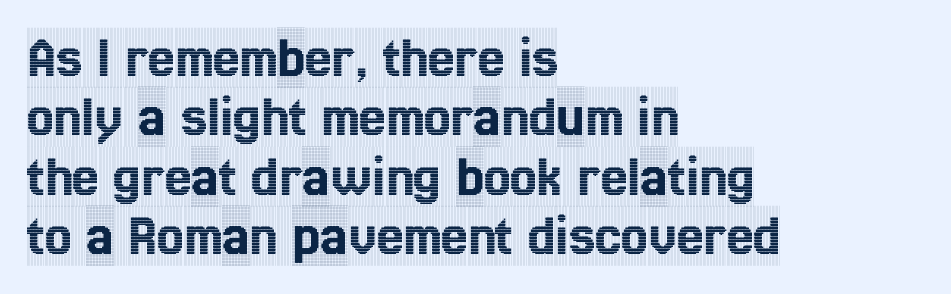
Q: Is the text italic (slanted)? A: No, it is upright.
Q: Is the typeface a serif or a sans-serif typeface? A: Serif.
Q: Is the text underlined? A: No.
Q: How is the paragraph aligned? A: Left-aligned.
Q: Is the spacing between letters normal or unusually wide? A: Normal.
Q: Is the spacing between lines tight, normal or loose? A: Tight.
Q: Width (condensed, normal, or wide)? A: Condensed.
Q: x-height? A: Large.
Q: Monospaced? A: No.
